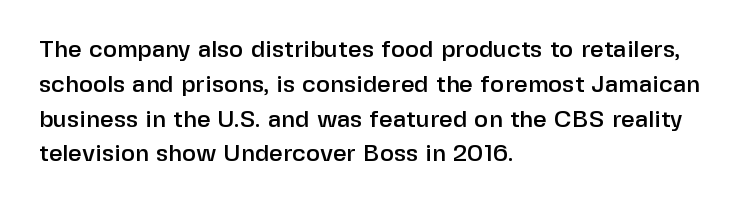
The image shows 24 px text type, upright; set left-aligned, normal line spacing (1.45x), normal letter spacing, not underlined.
